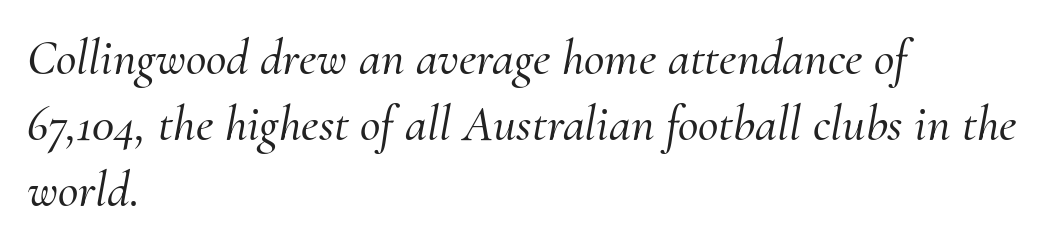
{"serif": "yes", "italic": "yes", "lean": "right", "slant_degrees": 10, "width": "normal", "stroke_contrast": "medium", "x_height": "small", "monospaced": "no", "underline": "no", "align": "left", "line_spacing": "normal", "line_spacing_ratio": 1.32, "letter_spacing": "normal", "letter_spacing_em": 0.0, "glyph_px": 50}
